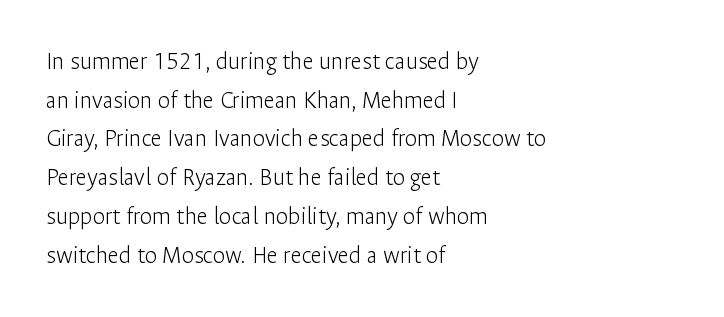
{"italic": "no", "bold": "no", "underline": "no", "align": "left", "line_spacing": "normal", "line_spacing_ratio": 1.55, "letter_spacing": "normal", "letter_spacing_em": 0.0, "glyph_px": 25}
